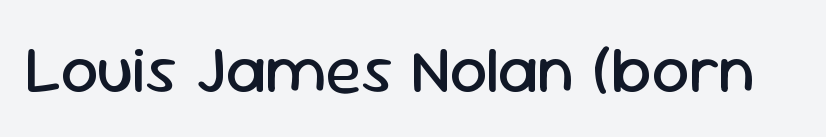
{"serif": "no", "italic": "no", "bold": "no", "weight": "regular", "width": "normal", "stroke_contrast": "low", "x_height": "medium", "monospaced": "no", "underline": "no", "letter_spacing": "normal", "letter_spacing_em": 0.0, "glyph_px": 67}
